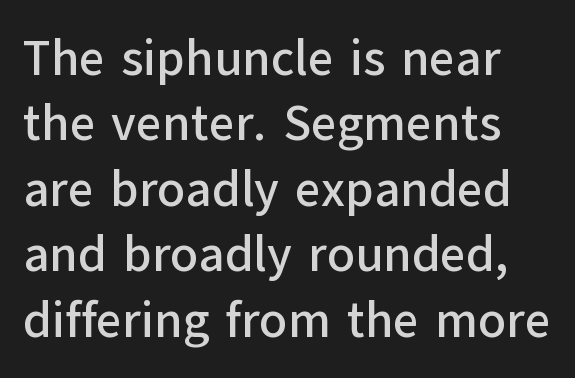
Q: Is the text italic (slanted)? A: No, it is upright.
Q: Is the typeface a serif or a sans-serif typeface? A: Sans-serif.
Q: Is the text underlined? A: No.
Q: Is the spacing between letters normal or unusually wide? A: Normal.
Q: Is the spacing between lines tight, normal or loose? A: Normal.
Q: Width (condensed, normal, or wide)? A: Normal.
Q: Stroke contrast? A: Low.
Q: x-height? A: Medium.
Q: Monospaced? A: No.
